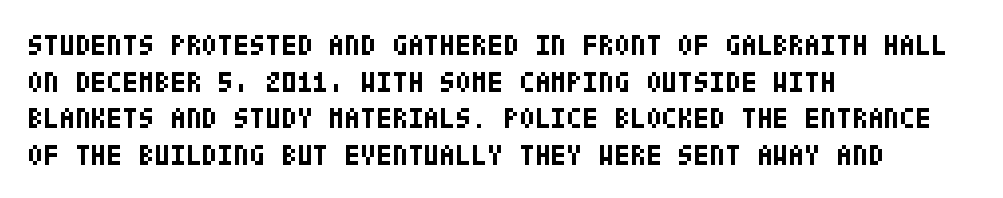
Q: Is the text bold? A: Yes.
Q: Is the text italic (slanted)? A: No, it is upright.
Q: Is the typeface a serif or a sans-serif typeface? A: Sans-serif.
Q: Is the text underlined? A: No.
Q: How is the paragraph aligned? A: Left-aligned.
Q: Is the spacing between letters normal or unusually wide? A: Normal.
Q: Is the spacing between lines tight, normal or loose? A: Normal.
Q: Width (condensed, normal, or wide)? A: Condensed.
Q: Stroke contrast? A: Low.
Q: x-height? A: Large.
